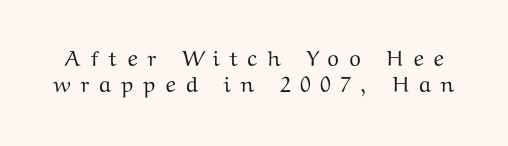
Q: Is the text italic (slanted)? A: No, it is upright.
Q: Is the text underlined? A: No.
Q: Is the spacing between letters normal or unusually wide? A: Unusually wide.
